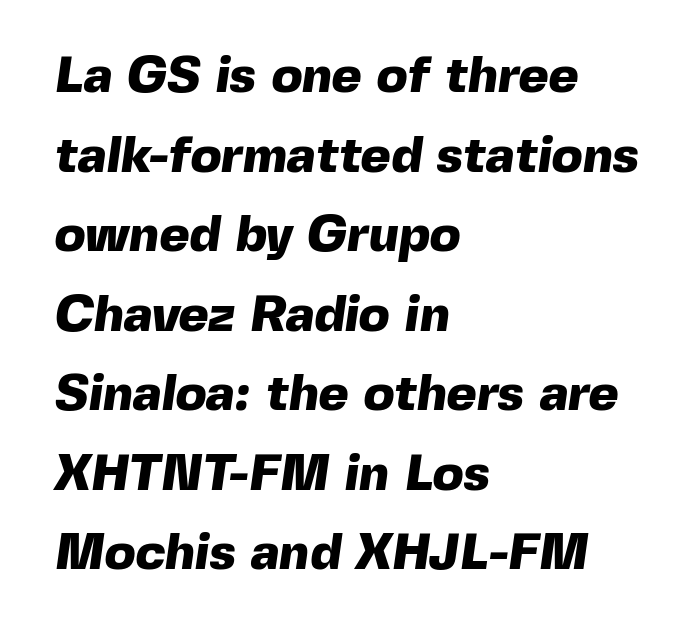
{"serif": "no", "bold": "yes", "weight": "heavy", "width": "normal", "x_height": "medium", "monospaced": "no", "underline": "no", "align": "left", "line_spacing": "normal", "line_spacing_ratio": 1.56, "letter_spacing": "normal", "letter_spacing_em": 0.0, "glyph_px": 51}
